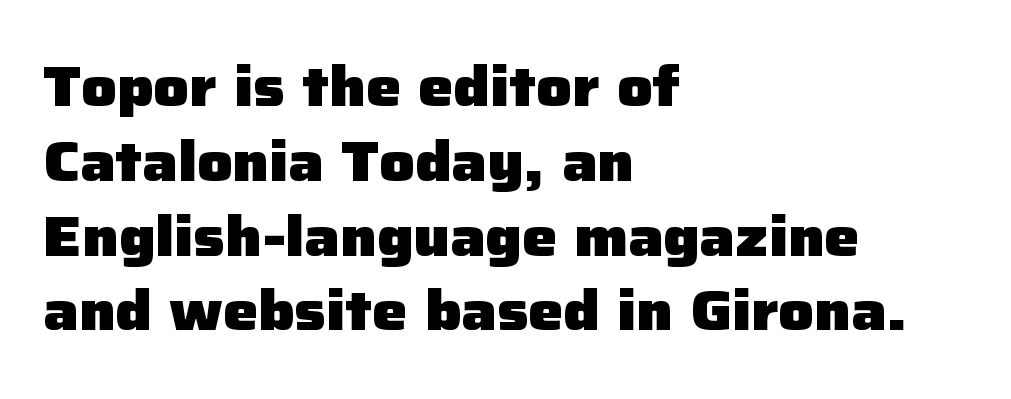
Check the space under the baseline: it is left empty. Here the designer chose a conventional face with non-uniform glyph widths. These lines sit exactly where default settings would place them. Font category for this specimen: sans-serif.
